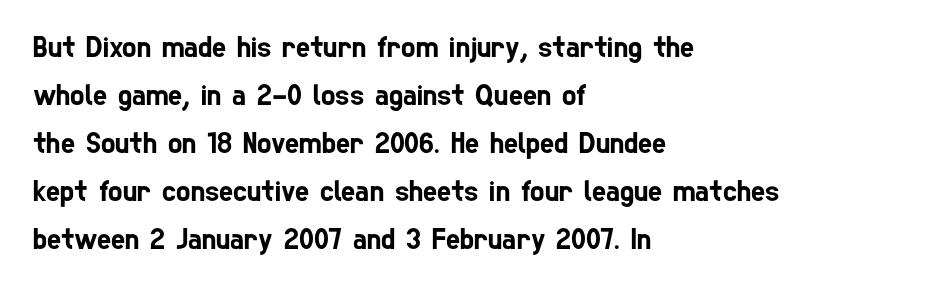
A bare baseline throughout the passage. Honestly, the row spacing looks completely unremarkable. The face used here is a sans, in the tradition of grotesques and geometrics. Each letter keeps its own natural width here, so spacing adapts to shape. The letters sit at their default tracking, neither squeezed nor spread. Line starts are locked; line ends wander.
